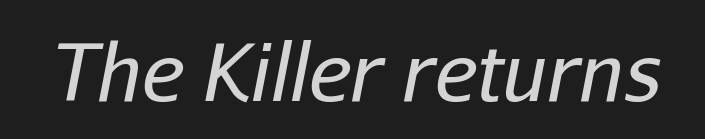
Q: Is the text bold? A: No.
Q: Is the text italic (slanted)? A: Yes, it leans right by about 11 degrees.
Q: Is the text underlined? A: No.
Q: Is the spacing between letters normal or unusually wide? A: Normal.
Q: Width (condensed, normal, or wide)? A: Normal.
Q: Stroke contrast? A: Low.
Q: x-height? A: Medium.
Q: Monospaced? A: No.
